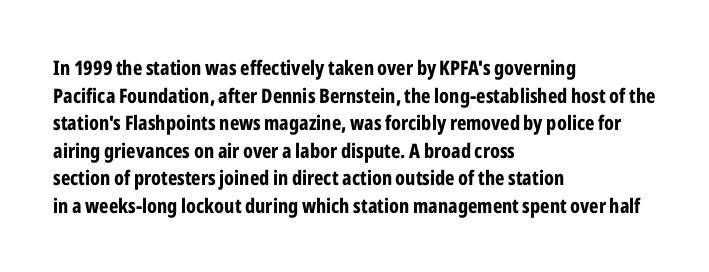
Q: Is the text bold? A: Yes.
Q: Is the text italic (slanted)? A: No, it is upright.
Q: Is the text underlined? A: No.
Q: How is the paragraph aligned? A: Left-aligned.
Q: Is the spacing between letters normal or unusually wide? A: Normal.
Q: Is the spacing between lines tight, normal or loose? A: Normal.
